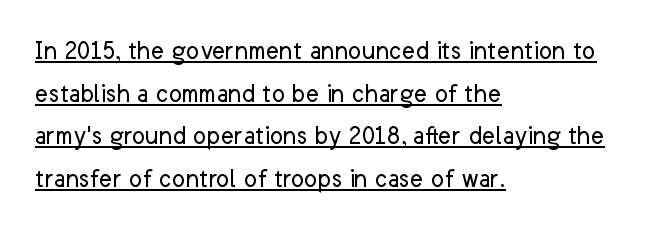
Q: Is the text bold? A: No.
Q: Is the text italic (slanted)? A: No, it is upright.
Q: Is the typeface a serif or a sans-serif typeface? A: Sans-serif.
Q: Is the text underlined? A: Yes.
Q: How is the paragraph aligned? A: Left-aligned.
Q: Is the spacing between letters normal or unusually wide? A: Normal.
Q: Is the spacing between lines tight, normal or loose? A: Normal.
Q: Width (condensed, normal, or wide)? A: Normal.
Q: Stroke contrast? A: Low.
Q: x-height? A: Medium.
Q: Monospaced? A: No.
